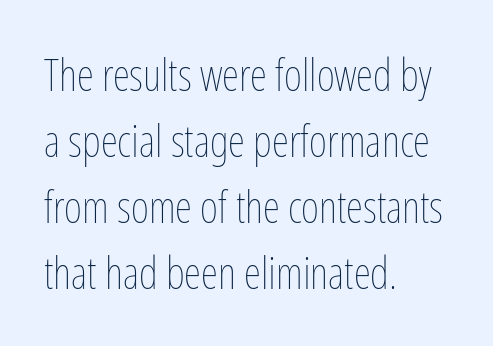
{"italic": "no", "bold": "no", "weight": "thin", "width": "condensed", "stroke_contrast": "low", "x_height": "medium", "monospaced": "no", "underline": "no", "align": "left", "line_spacing": "normal", "line_spacing_ratio": 1.5, "letter_spacing": "normal", "letter_spacing_em": 0.0, "glyph_px": 44}
